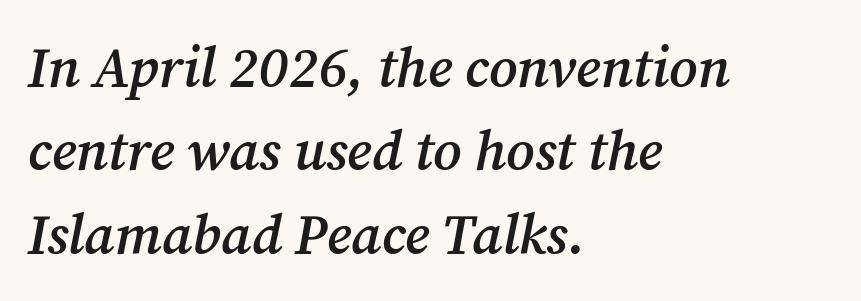
The image shows 56 px semibold serif type, italic (leaning right); set left-aligned, normal line spacing (1.49x), normal letter spacing, not underlined; medium stroke contrast and a medium x-height.
